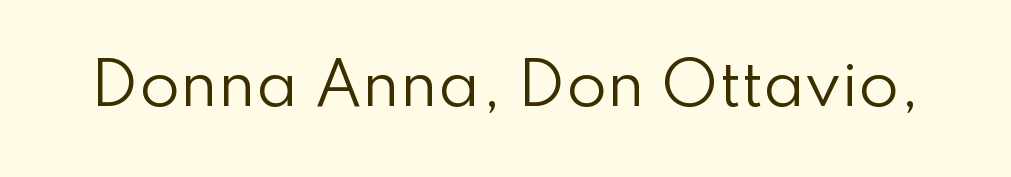
Note the varied advance widths — an 'i' is clearly narrower than an 'm'. The face used here is a sans, in the tradition of grotesques and geometrics. Clear beneath every line of the passage. The tracking reads as untouched default to a designer's eye.
